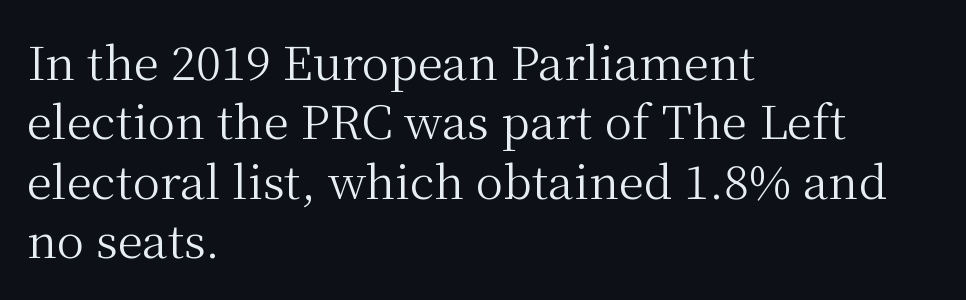
Q: Is the text bold? A: No.
Q: Is the text italic (slanted)? A: No, it is upright.
Q: Is the typeface a serif or a sans-serif typeface? A: Serif.
Q: Is the text underlined? A: No.
Q: How is the paragraph aligned? A: Left-aligned.
Q: Is the spacing between letters normal or unusually wide? A: Normal.
Q: Is the spacing between lines tight, normal or loose? A: Normal.
Q: Width (condensed, normal, or wide)? A: Normal.
Q: Stroke contrast? A: Medium.
Q: x-height? A: Medium.
Q: Monospaced? A: No.
